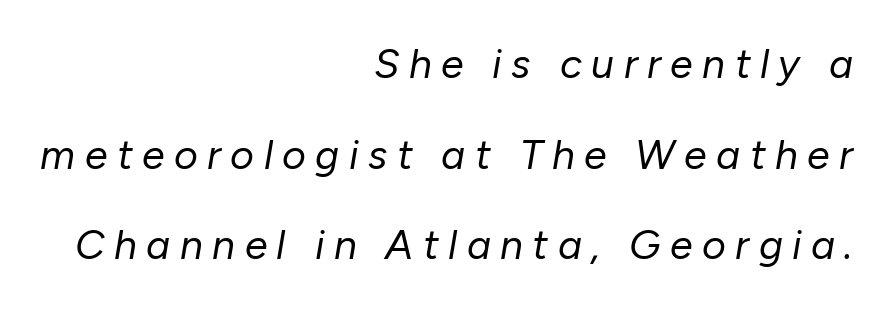
Each word looks stretched out because of the extra space between its letters. The setting favours the right margin, as signatures and pull-quotes sometimes do. Weight class: somewhere from thin through regular. A typesetter would call this proportional, since set widths differ per character. Clear beneath every line of the passage.
